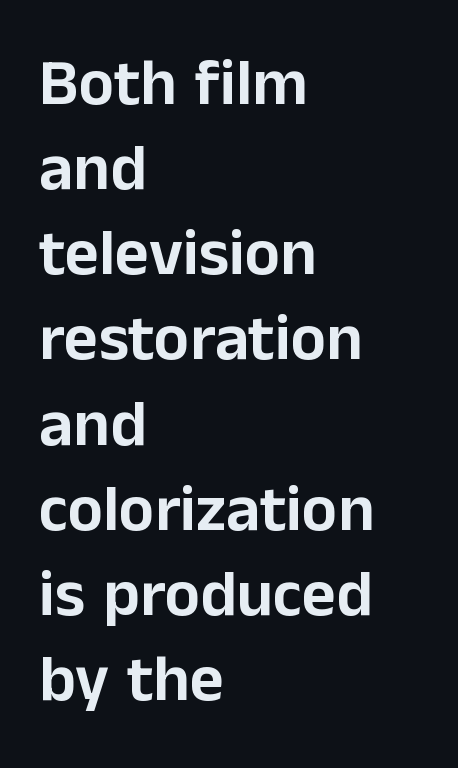
The image shows 66 px sans-serif type, upright; set left-aligned, normal line spacing (1.29x), normal letter spacing, not underlined; low stroke contrast and a medium x-height.
